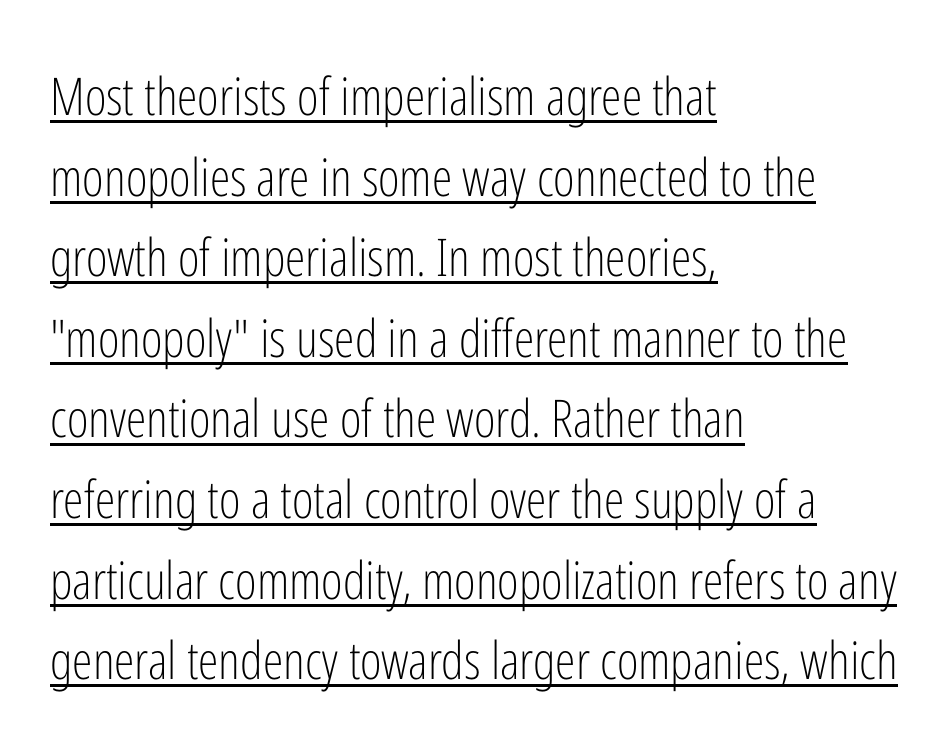
Proportional: the letters do not fall into vertical columns. Has an underline been added? It has. Posture: straight, roman, zero tilt. The rows are spaced the way most documents space them. Inter-character spacing is left at the font's built-in metrics.
